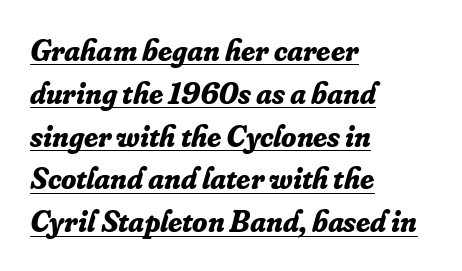
Old-style or modern, the face here clearly has serifs. Proportional: the letters do not fall into vertical columns. The paragraph shown leans on its left margin. Is the letter spacing exaggerated? No — it looks like the ordinary default.
